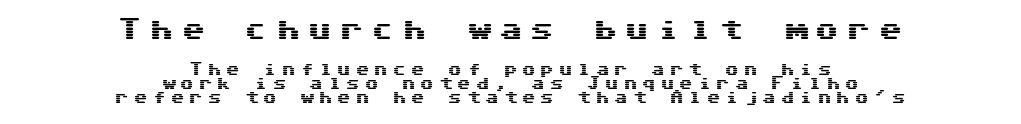
One-word summary of the alignment: center. The rendering shrinks the type as you move from the upper chunk to the lower. Whoever set this chose condensed vertical rhythm over breathing room. A clean baseline with only descenders dipping below it. The tracking jumps out immediately: characters are airy and widely separated.
